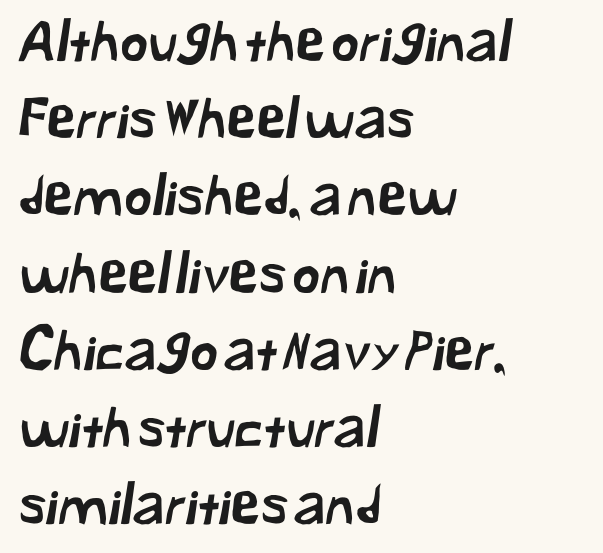
Q: Is the typeface a serif or a sans-serif typeface? A: Sans-serif.
Q: Is the text underlined? A: No.
Q: How is the paragraph aligned? A: Left-aligned.
Q: Is the spacing between letters normal or unusually wide? A: Normal.
Q: Is the spacing between lines tight, normal or loose? A: Normal.
Q: Width (condensed, normal, or wide)? A: Normal.
Q: Stroke contrast? A: Low.
Q: x-height? A: Medium.
Q: Monospaced? A: No.
